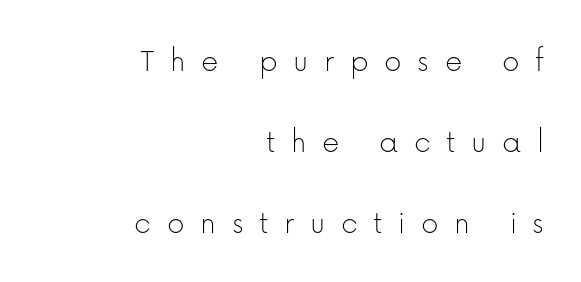
Varying glyph widths throughout — classic text-font behaviour. Each letter's strokes conclude bluntly, with no projecting serifs. These glyphs show unthickened strokes, regular width or finer. The horizontal fit of the characters is loose and conspicuously gappy. Casual observation: everything's shoved over to the right. Plain, unruled lines of type.
